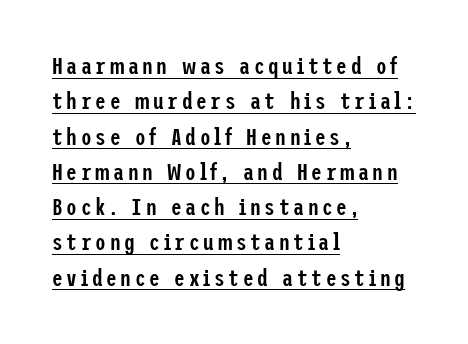
{"italic": "no", "bold": "semi", "underline": "yes", "align": "left", "line_spacing": "normal", "line_spacing_ratio": 1.47, "glyph_px": 24}
